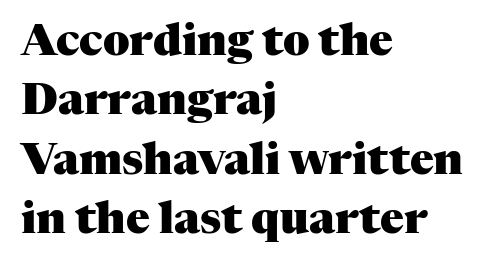
Q: Is the text bold? A: Yes.
Q: Is the text italic (slanted)? A: No, it is upright.
Q: Is the typeface a serif or a sans-serif typeface? A: Serif.
Q: Is the text underlined? A: No.
Q: How is the paragraph aligned? A: Left-aligned.
Q: Is the spacing between letters normal or unusually wide? A: Normal.
Q: Is the spacing between lines tight, normal or loose? A: Normal.
Q: Width (condensed, normal, or wide)? A: Normal.
Q: Stroke contrast? A: Medium.
Q: x-height? A: Medium.
Q: Monospaced? A: No.
